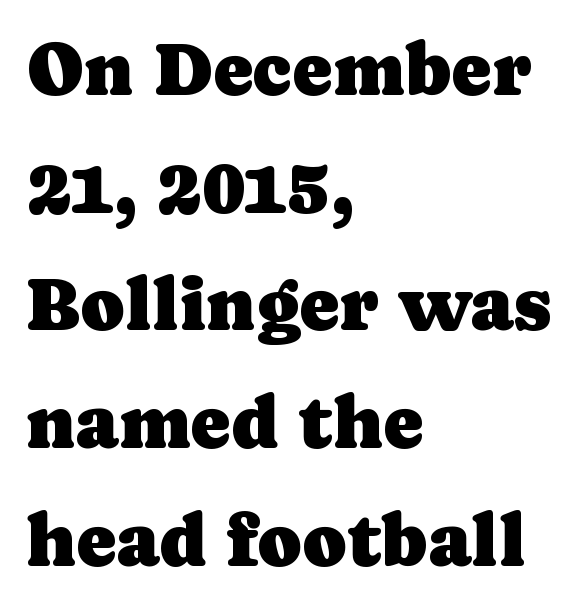
{"serif": "yes", "italic": "no", "width": "normal", "stroke_contrast": "low", "x_height": "medium", "monospaced": "no", "underline": "no", "align": "left", "line_spacing": "normal", "line_spacing_ratio": 1.57, "letter_spacing": "normal", "letter_spacing_em": 0.0, "glyph_px": 75}
